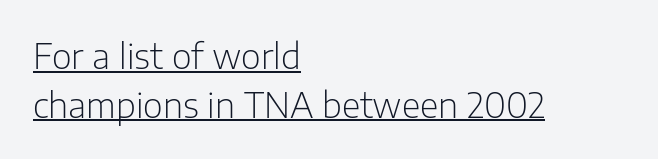
The image shows 34 px light sans-serif type, upright; set left-aligned, normal line spacing (1.43x), normal letter spacing, underlined; low stroke contrast and a medium x-height.
